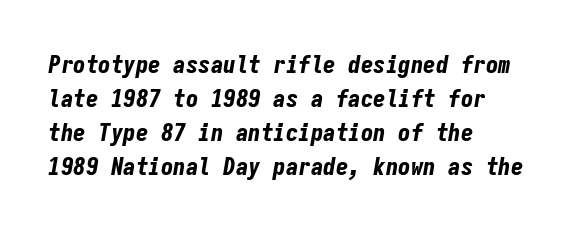
The image shows 25 px bold type, italic (leaning right); set left-aligned, normal line spacing (1.36x), normal letter spacing, not underlined.
